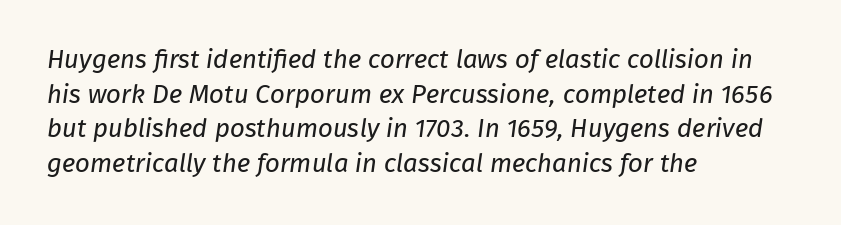
Q: Is the text bold? A: No.
Q: Is the text underlined? A: No.
Q: How is the paragraph aligned? A: Left-aligned.
Q: Is the spacing between letters normal or unusually wide? A: Normal.
Q: Is the spacing between lines tight, normal or loose? A: Normal.
